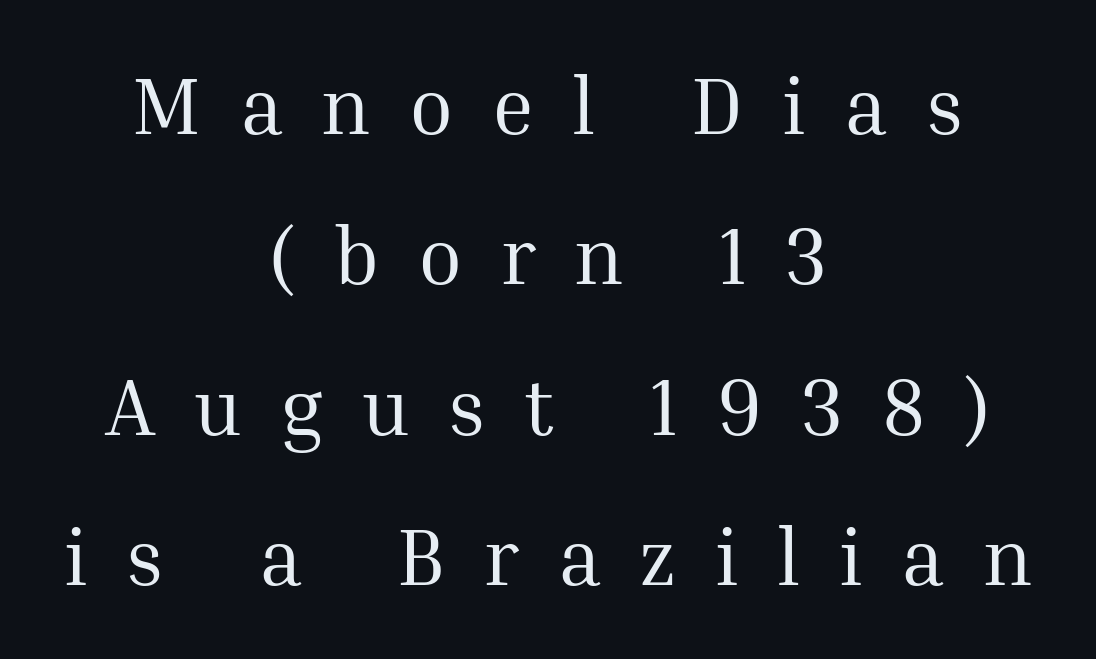
{"serif": "yes", "italic": "no", "bold": "no", "weight": "regular", "width": "normal", "stroke_contrast": "medium", "x_height": "medium", "monospaced": "no", "underline": "no", "align": "center", "line_spacing_ratio": 1.88, "letter_spacing": "wide", "letter_spacing_em": 0.48, "glyph_px": 80}
